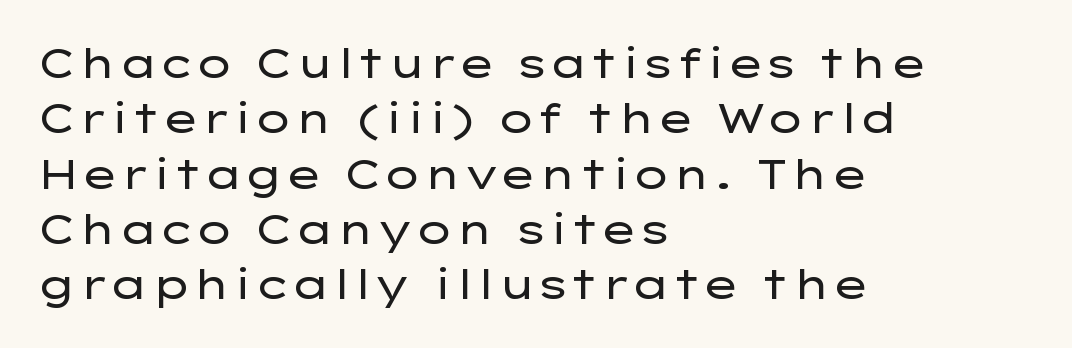
The image shows 41 px regular-weight, wide sans-serif type, upright; set left-aligned, normal line spacing (1.35x), normal letter spacing, not underlined; low stroke contrast and a medium x-height.
